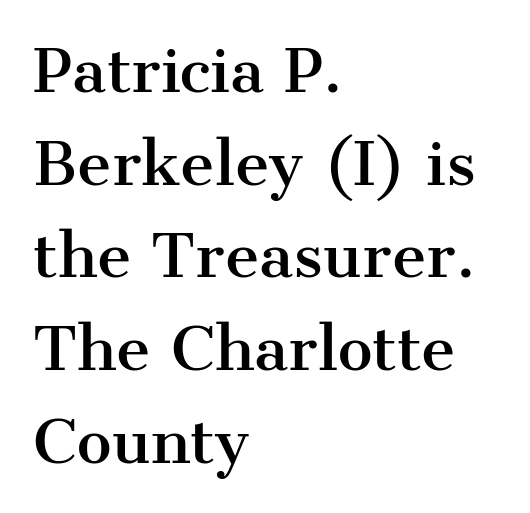
Tall strokes in this sample are plumb rather than angled. Summary of vertical rhythm: regular, with standard interline spacing. Tracking value appears to be zero — textbook default spacing. The face used here is proportionally spaced, like ordinary book or web type. Underline: absent.
